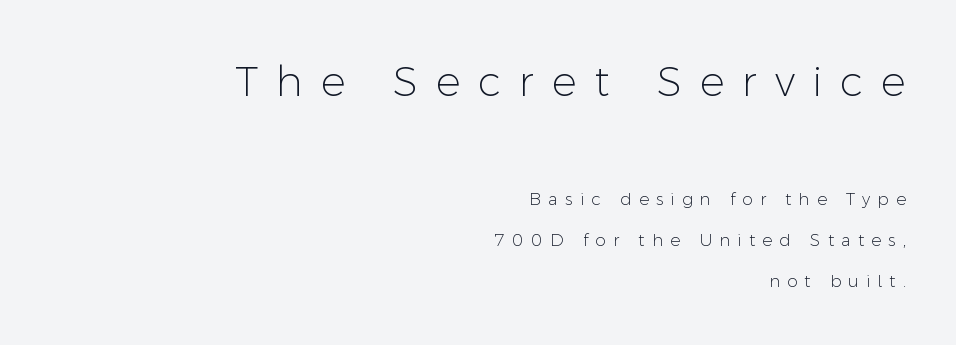
In this sample the first text group is rendered at the bigger scale. The letters are spread apart with noticeably loose tracking. The cut favours lightness, reaching ordinary text weight at its darkest. This block would shrink considerably if given ordinary leading; it's expanded now. This rendering uses right alignment, leaving the left contour irregular. Beneath every word, the page is bare.
